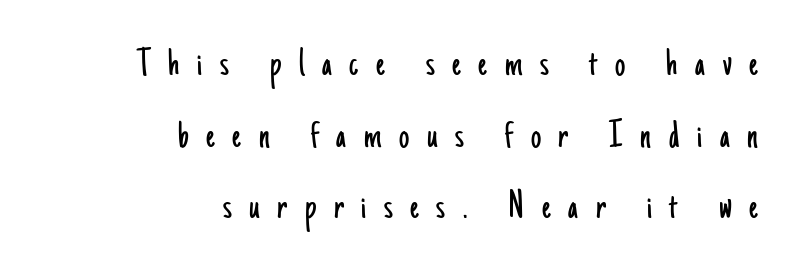
{"serif": "no", "italic": "no", "bold": "no", "weight": "light", "width": "condensed", "stroke_contrast": "low", "x_height": "small", "monospaced": "no", "underline": "no", "align": "right", "line_spacing_ratio": 1.75, "letter_spacing": "wide", "letter_spacing_em": 0.43, "glyph_px": 41}
